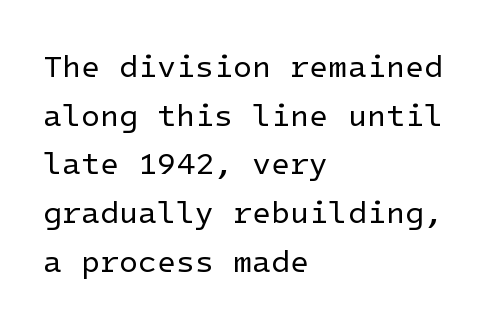
A bare baseline throughout the passage. Students, observe: this is what conventionally led text looks like. Observe the absence of serifs on each vertical stroke in this sample. Typeset ragged right — the left edge is the straight one. Compared with a typical body face, this is equally light or lighter still. This rendering leaves character spacing at its baseline value.
